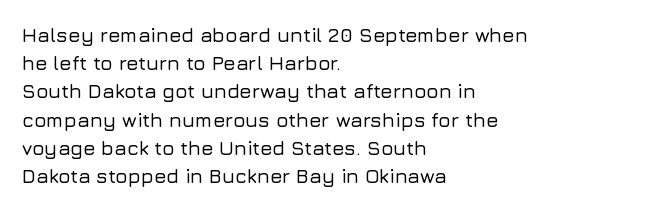
{"italic": "no", "underline": "no", "align": "left", "line_spacing": "normal", "line_spacing_ratio": 1.41, "letter_spacing": "normal", "letter_spacing_em": 0.0, "glyph_px": 20}
